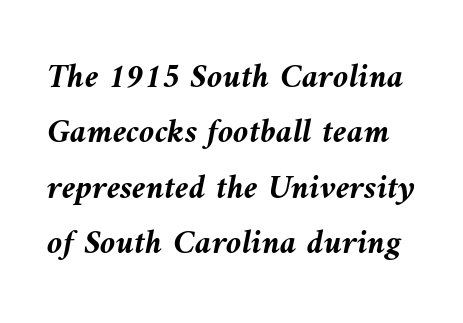
The image shows 35 px semibold type, italic (leaning left); set normal line spacing (1.58x), normal letter spacing, not underlined; medium stroke contrast and a medium x-height.
